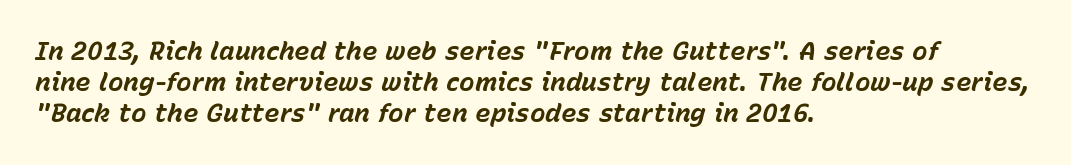
Q: Is the text bold? A: Yes.
Q: Is the text italic (slanted)? A: Yes, it leans right by about 15 degrees.
Q: Is the text underlined? A: No.
Q: How is the paragraph aligned? A: Left-aligned.
Q: Is the spacing between letters normal or unusually wide? A: Normal.
